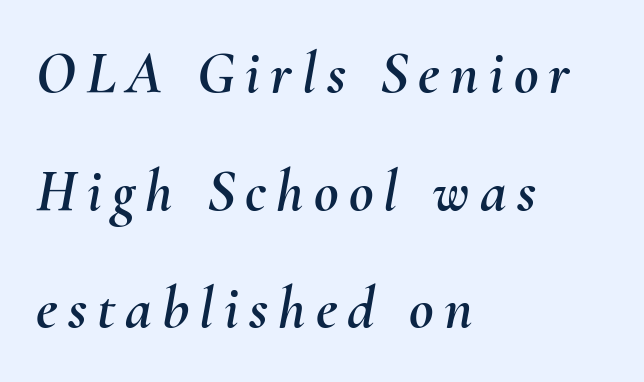
The image shows 60 px text type, italic (leaning right); set left-aligned, loose line spacing (1.96x), not underlined; medium stroke contrast and a small x-height.
